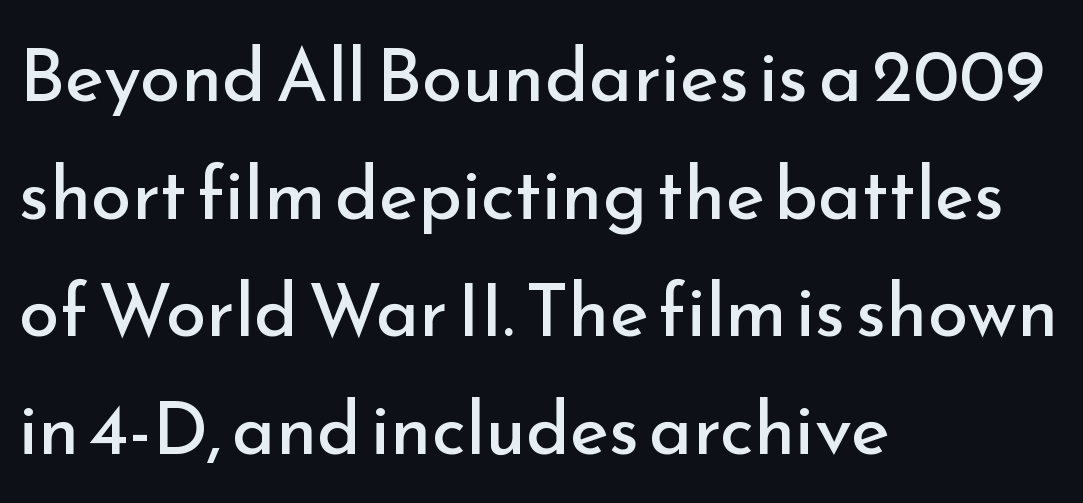
Q: Is the text bold? A: No.
Q: Is the text italic (slanted)? A: No, it is upright.
Q: Is the typeface a serif or a sans-serif typeface? A: Sans-serif.
Q: Is the text underlined? A: No.
Q: How is the paragraph aligned? A: Left-aligned.
Q: Is the spacing between letters normal or unusually wide? A: Normal.
Q: Is the spacing between lines tight, normal or loose? A: Normal.
Q: Width (condensed, normal, or wide)? A: Normal.
Q: Stroke contrast? A: Low.
Q: x-height? A: Small.
Q: Monospaced? A: No.
